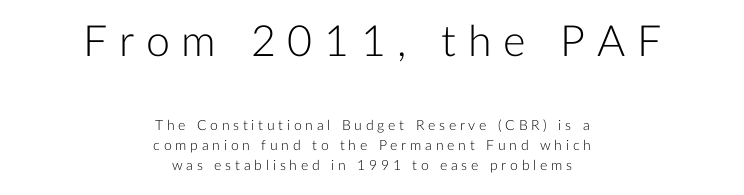
Q: Is the text bold? A: No.
Q: Is the text italic (slanted)? A: No, it is upright.
Q: Is the typeface a serif or a sans-serif typeface? A: Sans-serif.
Q: Is the text underlined? A: No.
Q: How is the paragraph aligned? A: Centered.
Q: Is the spacing between letters normal or unusually wide? A: Unusually wide.
Q: Is the spacing between lines tight, normal or loose? A: Normal.
Q: Which block of text is set in a larger size, the first (top) or the second (bottom)? A: The first (top) one.
Q: Width (condensed, normal, or wide)? A: Normal.
Q: Stroke contrast? A: Low.
Q: x-height? A: Medium.
Q: Monospaced? A: No.
